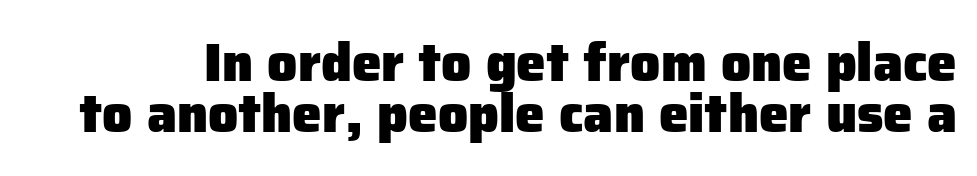
{"serif": "no", "italic": "no", "bold": "yes", "weight": "heavy", "width": "normal", "stroke_contrast": "low", "x_height": "medium", "monospaced": "no", "underline": "no", "line_spacing": "tight", "line_spacing_ratio": 0.96, "letter_spacing": "normal", "letter_spacing_em": 0.0, "glyph_px": 53}
